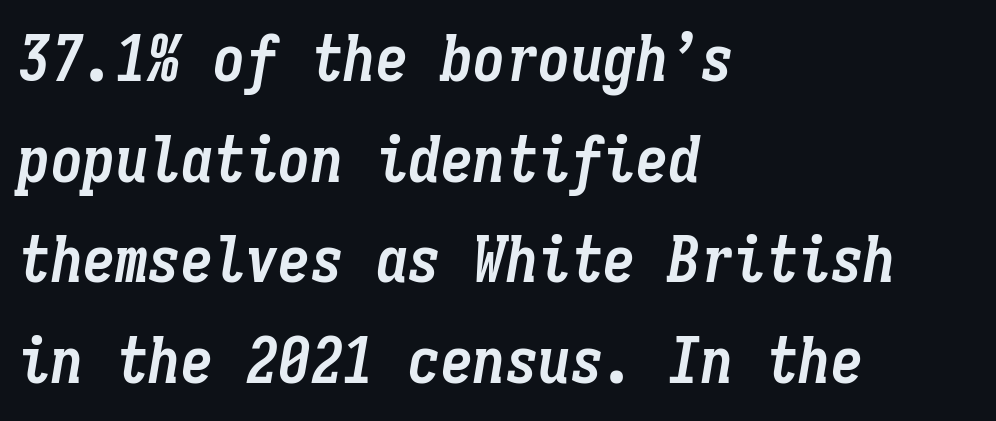
Q: Is the text bold? A: Yes.
Q: Is the text italic (slanted)? A: Yes, it leans right by about 9 degrees.
Q: Is the text underlined? A: No.
Q: How is the paragraph aligned? A: Left-aligned.
Q: Is the spacing between letters normal or unusually wide? A: Normal.
Q: Is the spacing between lines tight, normal or loose? A: Normal.
Q: Width (condensed, normal, or wide)? A: Condensed.
Q: Stroke contrast? A: Low.
Q: x-height? A: Medium.
Q: Monospaced? A: Yes.
